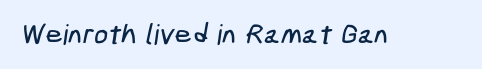
{"serif": "no", "width": "condensed", "stroke_contrast": "low", "x_height": "medium", "underline": "no", "letter_spacing": "normal", "letter_spacing_em": 0.0, "glyph_px": 28}
